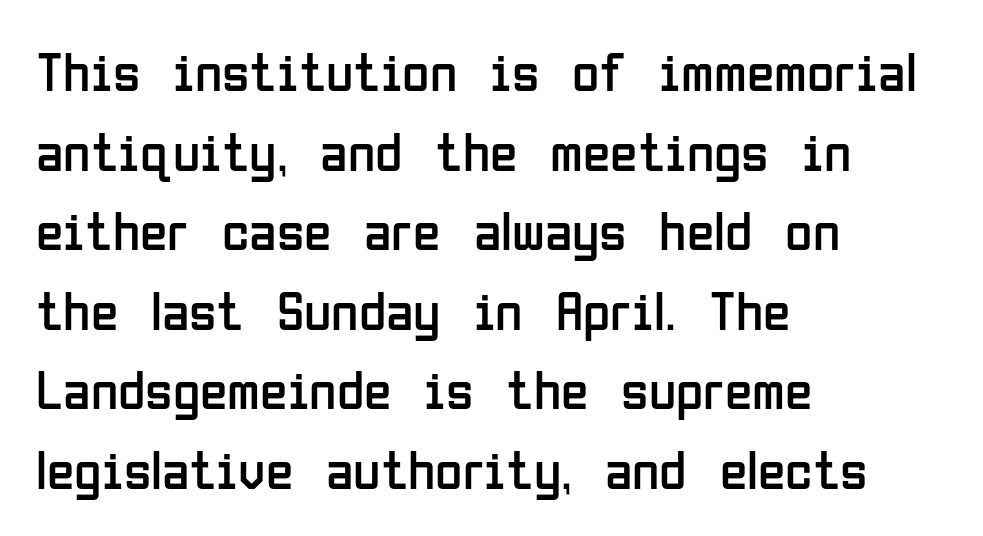
{"serif": "no", "italic": "no", "bold": "no", "weight": "regular", "width": "condensed", "stroke_contrast": "low", "x_height": "medium", "monospaced": "no", "underline": "no", "align": "left", "line_spacing": "normal", "line_spacing_ratio": 1.42, "letter_spacing": "normal", "letter_spacing_em": 0.0, "glyph_px": 56}
